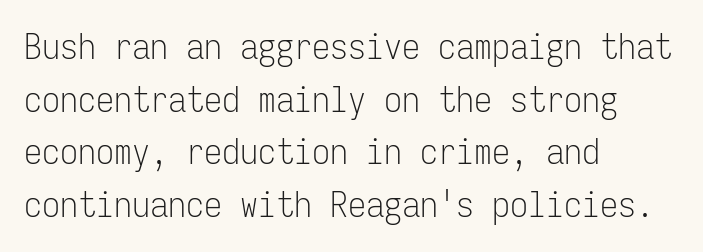
Q: Is the text bold? A: No.
Q: Is the text italic (slanted)? A: No, it is upright.
Q: Is the typeface a serif or a sans-serif typeface? A: Sans-serif.
Q: Is the text underlined? A: No.
Q: How is the paragraph aligned? A: Left-aligned.
Q: Is the spacing between letters normal or unusually wide? A: Normal.
Q: Is the spacing between lines tight, normal or loose? A: Normal.
Q: Width (condensed, normal, or wide)? A: Condensed.
Q: Stroke contrast? A: Low.
Q: x-height? A: Medium.
Q: Monospaced? A: Yes.
